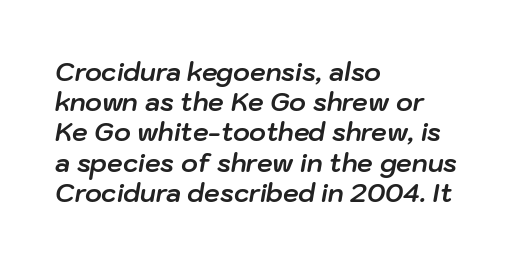
Q: Is the text bold? A: Yes.
Q: Is the text italic (slanted)? A: Yes, it leans right by about 10 degrees.
Q: Is the text underlined? A: No.
Q: How is the paragraph aligned? A: Left-aligned.
Q: Is the spacing between letters normal or unusually wide? A: Normal.
